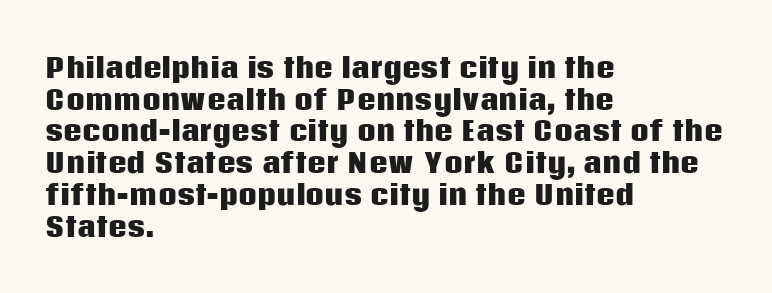
Q: Is the text bold? A: Yes.
Q: Is the text italic (slanted)? A: No, it is upright.
Q: Is the text underlined? A: No.
Q: How is the paragraph aligned? A: Left-aligned.
Q: Is the spacing between letters normal or unusually wide? A: Normal.
